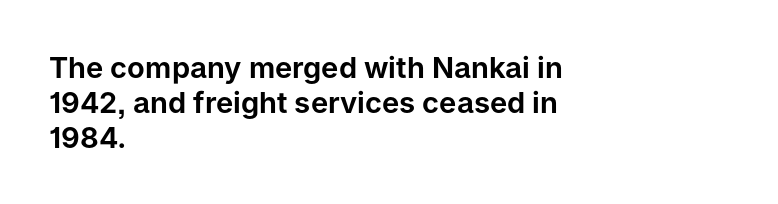
The rendering uses natural spacing where letterforms have individual widths. Alignment: flush left. Does the lettering tilt? It doesn't — this is upright. The face used here is rendered with its standard letterfit.
